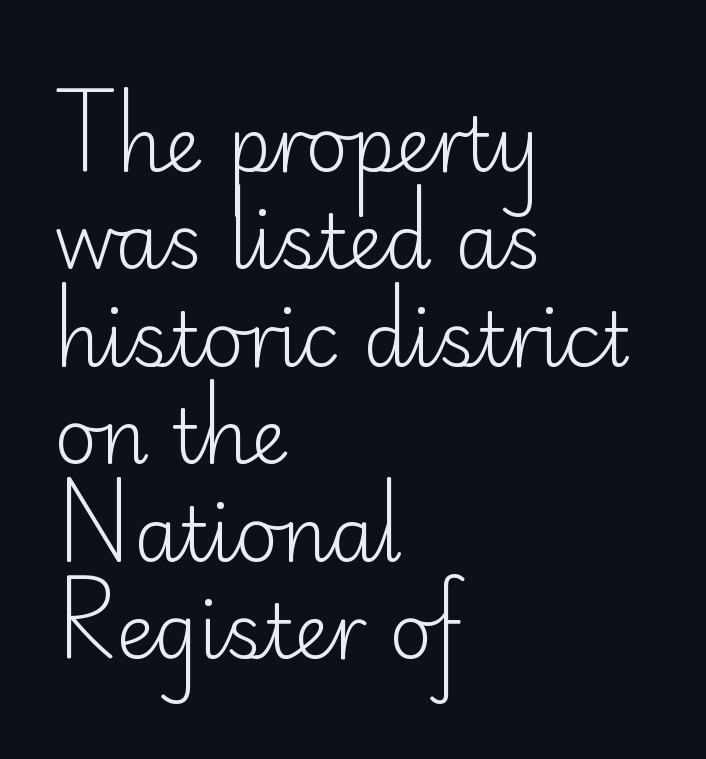
{"serif": "no", "italic": "no", "bold": "no", "weight": "light", "width": "normal", "stroke_contrast": "low", "x_height": "small", "monospaced": "no", "underline": "no", "align": "left", "line_spacing": "normal", "line_spacing_ratio": 1.3, "letter_spacing": "normal", "letter_spacing_em": 0.0, "glyph_px": 75}
